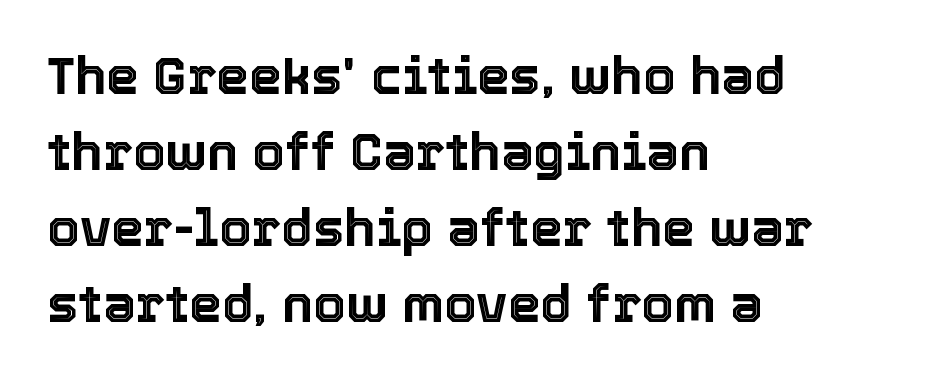
The image shows 52 px text type, upright; set left-aligned, normal line spacing (1.46x), normal letter spacing, not underlined; a medium x-height.
